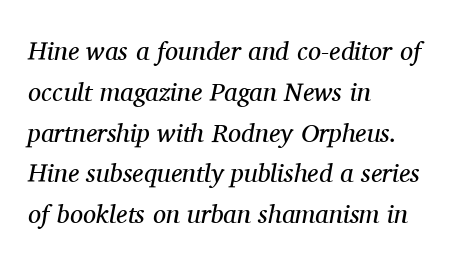
The image shows 26 px text type, italic (leaning right); set left-aligned, normal line spacing (1.57x), normal letter spacing, not underlined.
